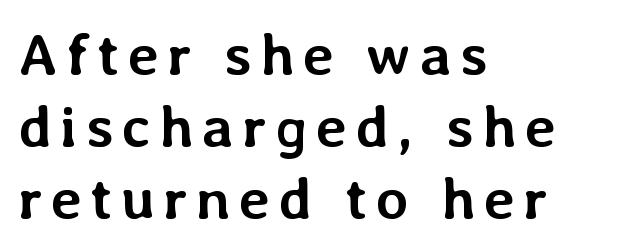
The image shows 59 px semibold type, upright; set left-aligned, line spacing 1.22x, not underlined; low stroke contrast and a medium x-height.
